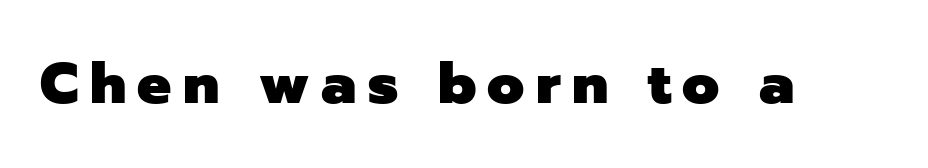
Q: Is the text bold? A: Yes.
Q: Is the text italic (slanted)? A: No, it is upright.
Q: Is the typeface a serif or a sans-serif typeface? A: Sans-serif.
Q: Is the text underlined? A: No.
Q: Is the spacing between letters normal or unusually wide? A: Unusually wide.
Q: Width (condensed, normal, or wide)? A: Normal.
Q: Stroke contrast? A: Low.
Q: x-height? A: Medium.
Q: Monospaced? A: No.
